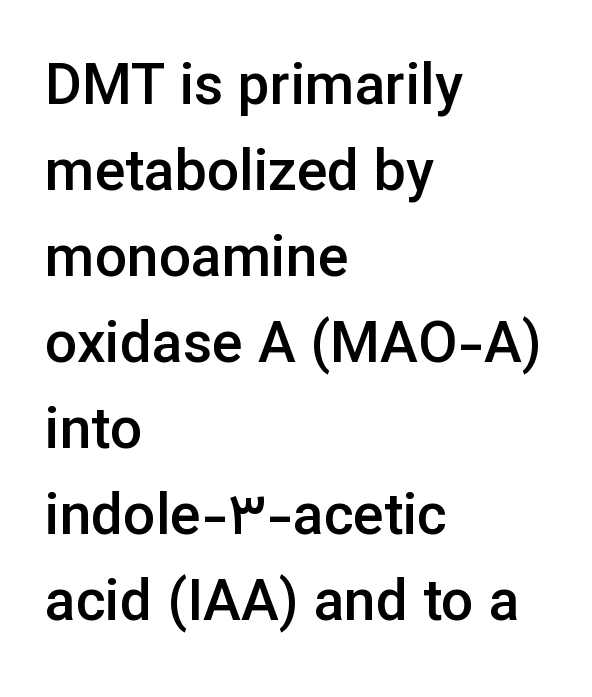
The image shows 57 px semibold sans-serif type, upright; set left-aligned, normal line spacing (1.51x), normal letter spacing, not underlined; low stroke contrast and a medium x-height.
